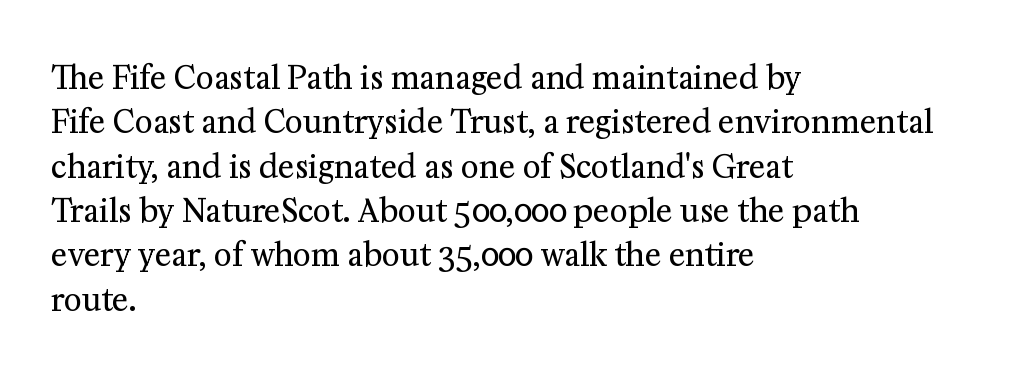
There is no visible air inserted between adjacent glyphs. Varying glyph widths throughout — classic text-font behaviour. These lines are set flush left with a ragged right edge. Stem width sits at or under what a default text font uses. Quick note: not italic, upright.
